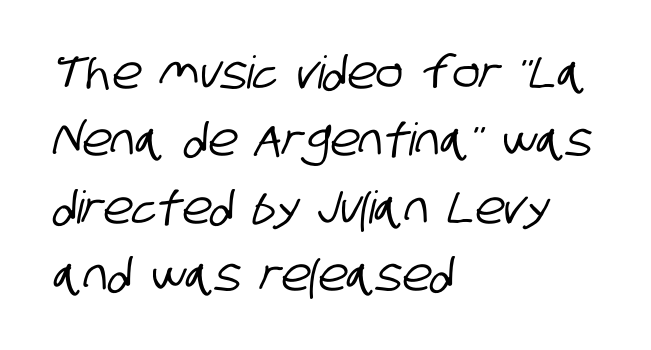
The image shows 45 px condensed sans-serif type; set left-aligned, normal line spacing (1.5x), normal letter spacing, not underlined; low stroke contrast and a large x-height.
